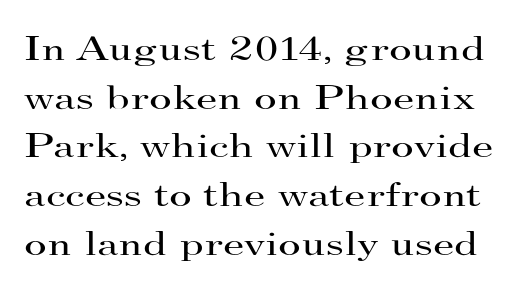
{"serif": "yes", "italic": "no", "bold": "no", "weight": "regular", "width": "wide", "stroke_contrast": "high", "x_height": "small", "monospaced": "no", "underline": "no", "line_spacing": "normal", "line_spacing_ratio": 1.39, "letter_spacing": "normal", "letter_spacing_em": 0.0, "glyph_px": 35}
